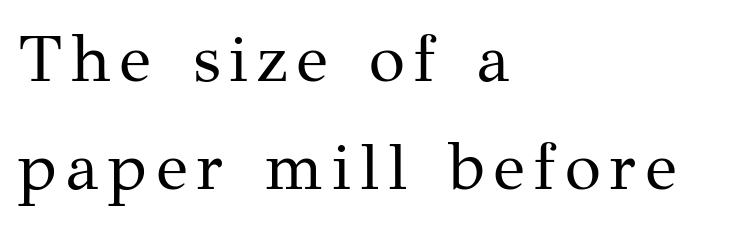
The image shows 66 px regular-weight serif type, upright; set left-aligned, normal line spacing (1.63x), not underlined; medium stroke contrast and a medium x-height.
